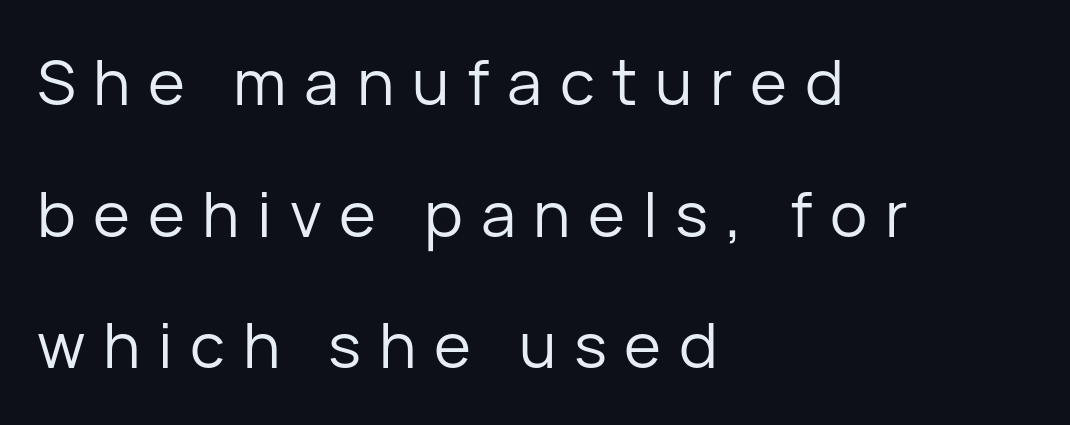
{"serif": "no", "italic": "no", "bold": "no", "weight": "regular", "width": "normal", "stroke_contrast": "low", "x_height": "medium", "monospaced": "no", "underline": "no", "align": "left", "line_spacing": "loose", "line_spacing_ratio": 2.09, "letter_spacing": "wide", "letter_spacing_em": 0.28, "glyph_px": 63}
